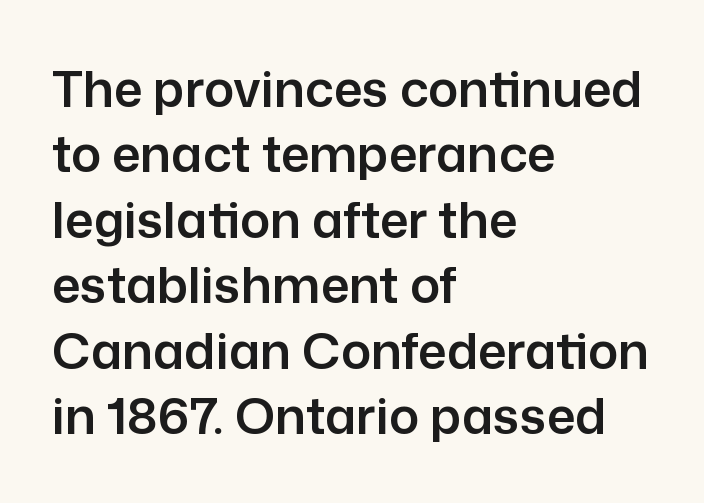
{"serif": "no", "italic": "no", "width": "normal", "stroke_contrast": "low", "x_height": "medium", "monospaced": "no", "underline": "no", "align": "left", "line_spacing": "normal", "line_spacing_ratio": 1.31, "letter_spacing": "normal", "letter_spacing_em": 0.0, "glyph_px": 50}
